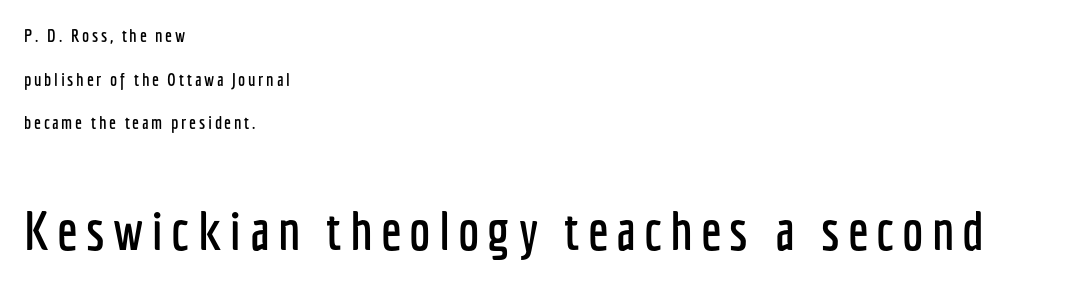
{"serif": "no", "italic": "no", "width": "condensed", "stroke_contrast": "low", "x_height": "medium", "monospaced": "no", "underline": "no", "align": "left", "line_spacing": "loose", "line_spacing_ratio": 2.43, "larger_block": "second", "size_ratio": 3.0, "glyph_px": 54}
